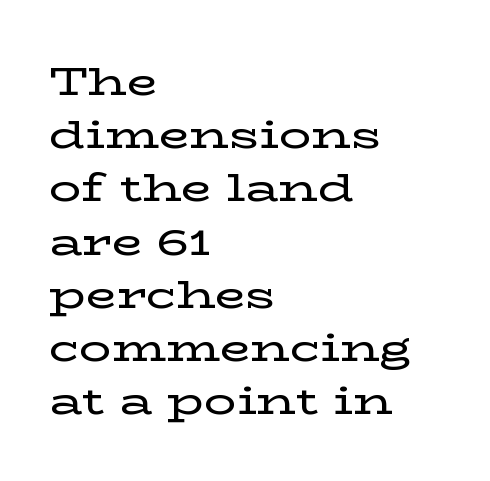
Q: Is the text italic (slanted)? A: No, it is upright.
Q: Is the typeface a serif or a sans-serif typeface? A: Serif.
Q: Is the text underlined? A: No.
Q: How is the paragraph aligned? A: Left-aligned.
Q: Is the spacing between letters normal or unusually wide? A: Normal.
Q: Is the spacing between lines tight, normal or loose? A: Normal.
Q: Width (condensed, normal, or wide)? A: Wide.
Q: Stroke contrast? A: Low.
Q: x-height? A: Medium.
Q: Monospaced? A: No.
